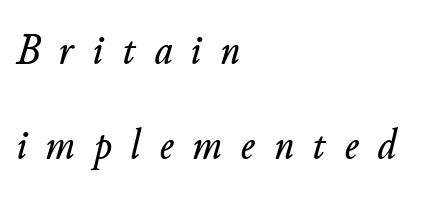
The image shows 44 px text type, italic (leaning right); set left-aligned, loose line spacing (2.16x), unusually wide letter spacing (+0.43 em), not underlined; low stroke contrast and a small x-height.
